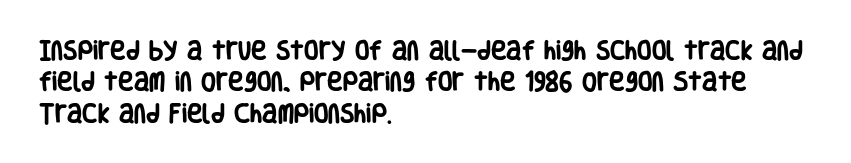
{"italic": "no", "bold": "yes", "underline": "no", "align": "left", "line_spacing": "normal", "line_spacing_ratio": 1.49, "letter_spacing": "normal", "letter_spacing_em": 0.0, "glyph_px": 21}
